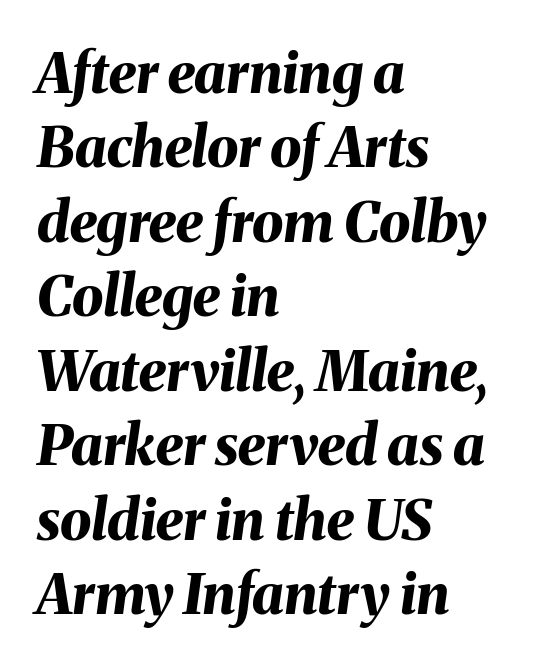
Q: Is the text bold? A: Yes.
Q: Is the text italic (slanted)? A: Yes, it leans right by about 8 degrees.
Q: Is the text underlined? A: No.
Q: How is the paragraph aligned? A: Left-aligned.
Q: Is the spacing between letters normal or unusually wide? A: Normal.
Q: Is the spacing between lines tight, normal or loose? A: Normal.
Q: Width (condensed, normal, or wide)? A: Normal.
Q: Stroke contrast? A: Medium.
Q: x-height? A: Medium.
Q: Monospaced? A: No.
